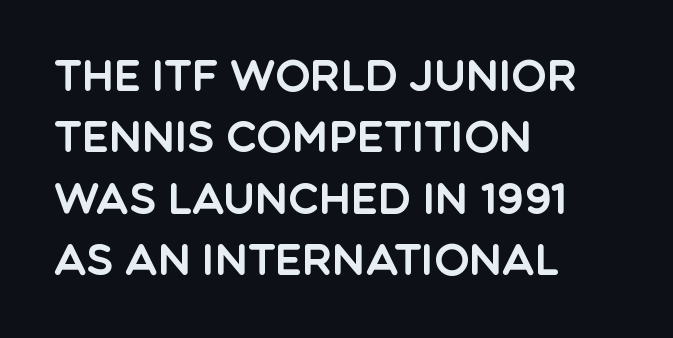
Q: Is the text italic (slanted)? A: No, it is upright.
Q: Is the typeface a serif or a sans-serif typeface? A: Sans-serif.
Q: Is the text underlined? A: No.
Q: How is the paragraph aligned? A: Left-aligned.
Q: Is the spacing between letters normal or unusually wide? A: Normal.
Q: Is the spacing between lines tight, normal or loose? A: Normal.
Q: Width (condensed, normal, or wide)? A: Normal.
Q: x-height? A: Large.
Q: Monospaced? A: No.
